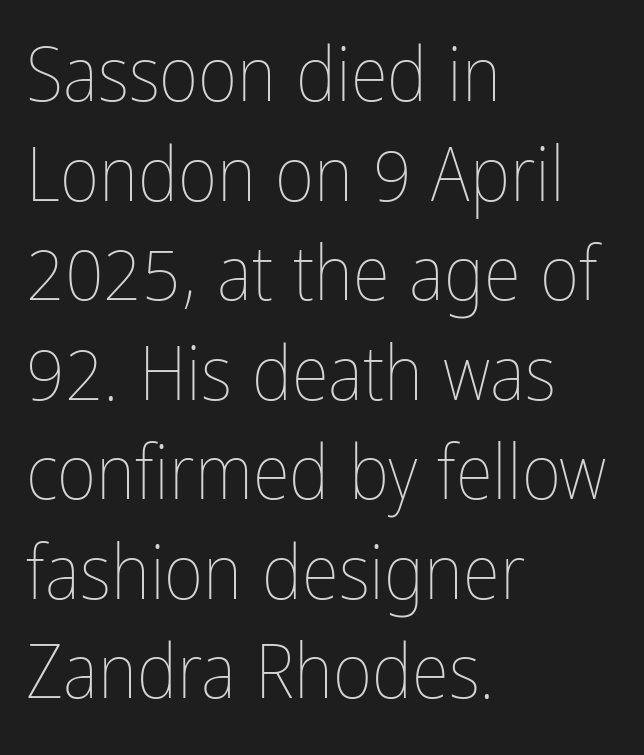
The image shows 76 px thin, condensed type, upright; set left-aligned, normal line spacing (1.31x), normal letter spacing, not underlined; low stroke contrast and a medium x-height.
